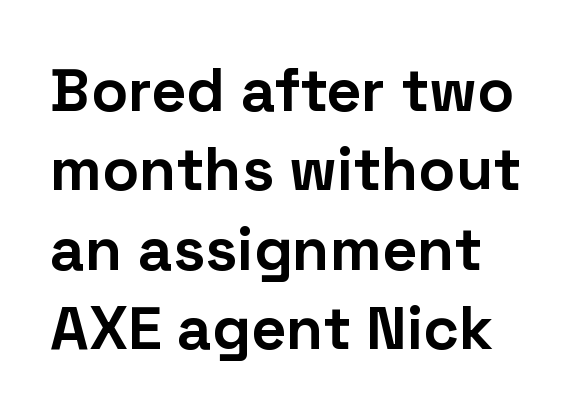
{"serif": "no", "italic": "no", "bold": "yes", "weight": "bold", "width": "normal", "stroke_contrast": "low", "x_height": "medium", "monospaced": "no", "underline": "no", "align": "left", "line_spacing": "normal", "line_spacing_ratio": 1.3, "letter_spacing": "normal", "letter_spacing_em": 0.0, "glyph_px": 61}
